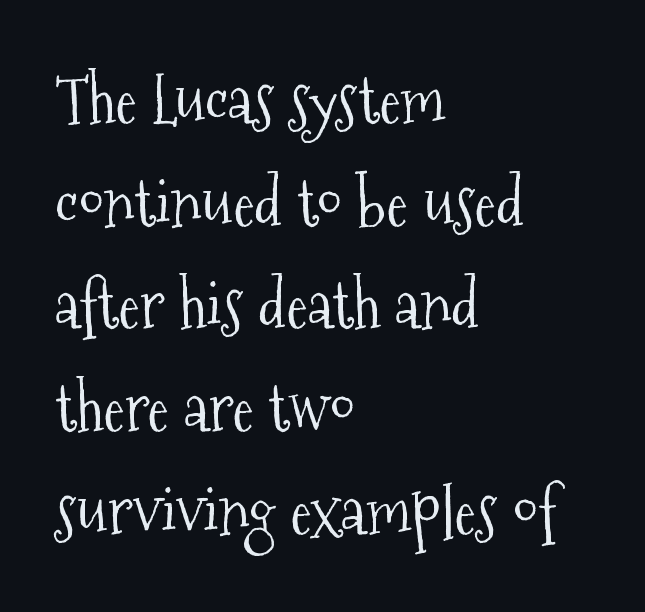
Q: Is the text bold? A: No.
Q: Is the text italic (slanted)? A: No, it is upright.
Q: Is the typeface a serif or a sans-serif typeface? A: Serif.
Q: Is the text underlined? A: No.
Q: How is the paragraph aligned? A: Left-aligned.
Q: Is the spacing between letters normal or unusually wide? A: Normal.
Q: Is the spacing between lines tight, normal or loose? A: Normal.
Q: Width (condensed, normal, or wide)? A: Condensed.
Q: Stroke contrast? A: Medium.
Q: x-height? A: Medium.
Q: Monospaced? A: No.
